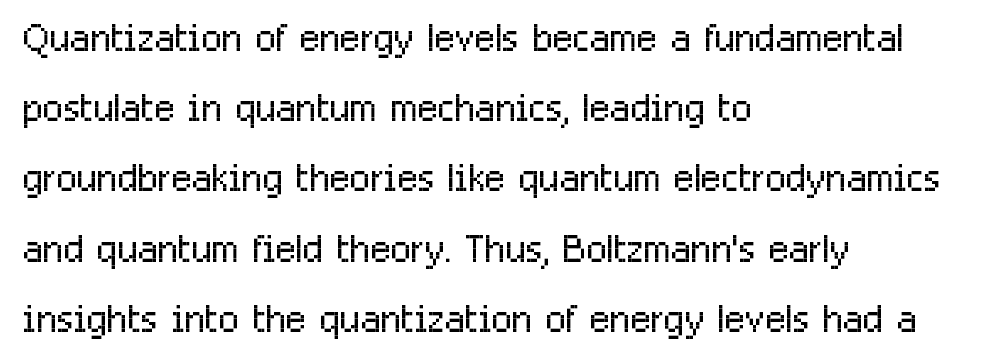
{"serif": "no", "italic": "no", "bold": "no", "weight": "light", "width": "condensed", "stroke_contrast": "low", "x_height": "medium", "monospaced": "no", "underline": "no", "align": "left", "line_spacing": "normal", "line_spacing_ratio": 1.3, "letter_spacing": "normal", "letter_spacing_em": 0.0, "glyph_px": 54}
